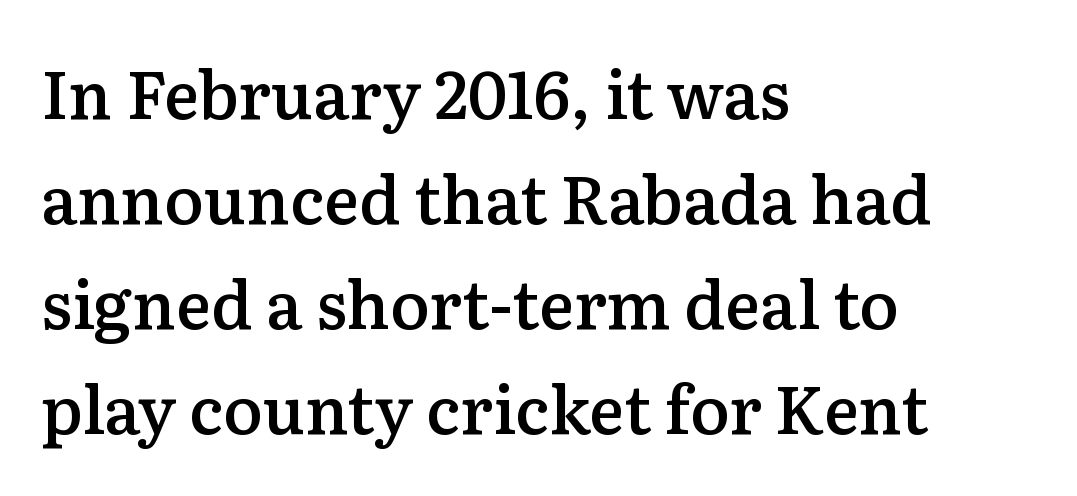
The image shows 66 px semibold serif type, upright; set left-aligned, normal line spacing (1.59x), normal letter spacing, not underlined; low stroke contrast and a medium x-height.
